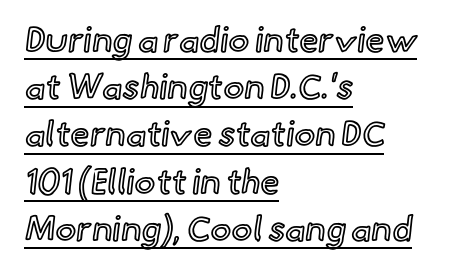
Q: Is the text italic (slanted)? A: Yes.
Q: Is the text underlined? A: Yes.
Q: How is the paragraph aligned? A: Left-aligned.
Q: Is the spacing between letters normal or unusually wide? A: Normal.
Q: Is the spacing between lines tight, normal or loose? A: Normal.
Q: Width (condensed, normal, or wide)? A: Normal.
Q: x-height? A: Small.
Q: Monospaced? A: No.
